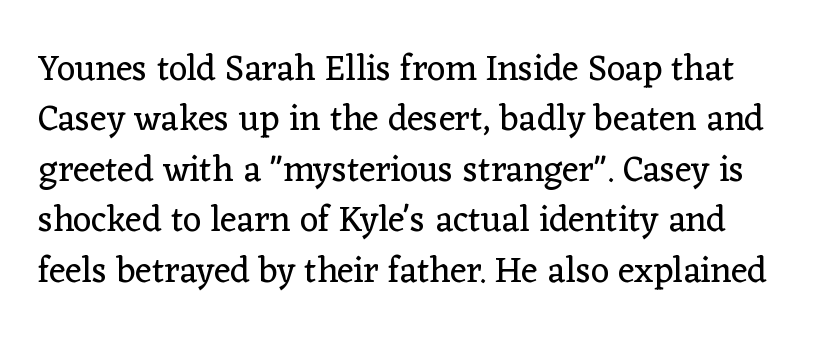
The image shows 36 px regular-weight serif type, upright; set normal line spacing (1.4x), normal letter spacing, not underlined; low stroke contrast and a medium x-height.
